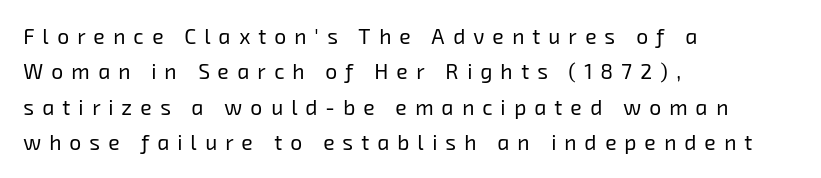
Regular leading. Typeset ragged right — the left edge is the straight one. Compared with typical body copy, the letter spacing here is much looser. No extra ink here — the face is not bold. Underline: absent.
